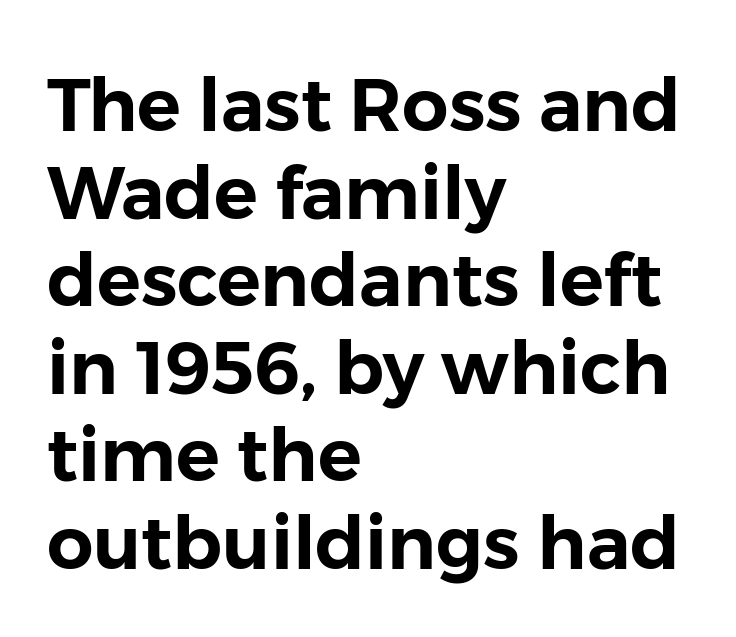
Q: Is the text italic (slanted)? A: No, it is upright.
Q: Is the typeface a serif or a sans-serif typeface? A: Sans-serif.
Q: Is the text underlined? A: No.
Q: How is the paragraph aligned? A: Left-aligned.
Q: Is the spacing between letters normal or unusually wide? A: Normal.
Q: Width (condensed, normal, or wide)? A: Normal.
Q: Stroke contrast? A: Low.
Q: x-height? A: Medium.
Q: Monospaced? A: No.
